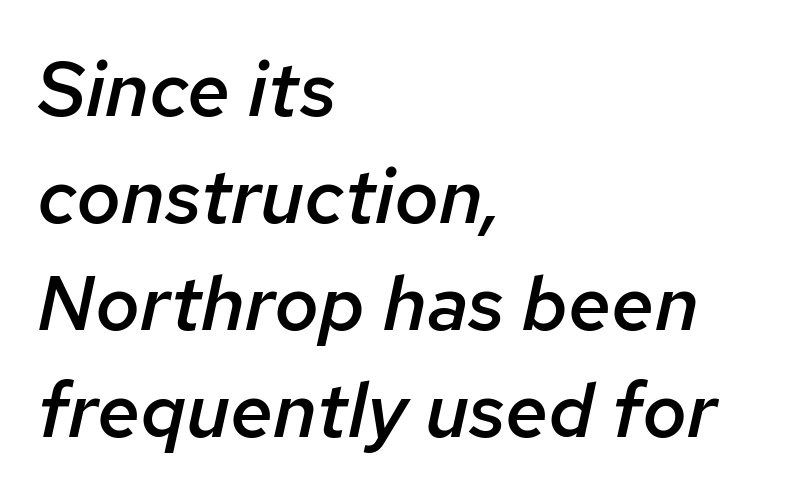
The image shows 77 px semibold type, italic (leaning right); set left-aligned, normal line spacing (1.39x), normal letter spacing, not underlined; low stroke contrast and a medium x-height.
